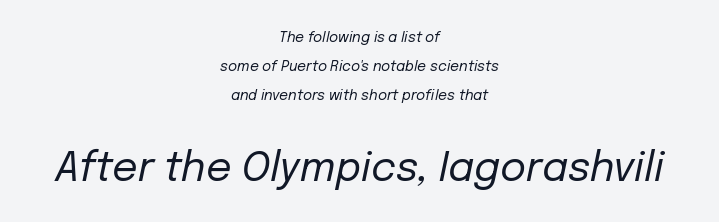
Q: Is the text bold? A: No.
Q: Is the text italic (slanted)? A: Yes, it leans right by about 12 degrees.
Q: Is the text underlined? A: No.
Q: How is the paragraph aligned? A: Centered.
Q: Is the spacing between letters normal or unusually wide? A: Normal.
Q: Is the spacing between lines tight, normal or loose? A: Loose.
Q: Which block of text is set in a larger size, the first (top) or the second (bottom)? A: The second (bottom) one.
Q: Width (condensed, normal, or wide)? A: Normal.
Q: Stroke contrast? A: Low.
Q: x-height? A: Medium.
Q: Monospaced? A: No.
